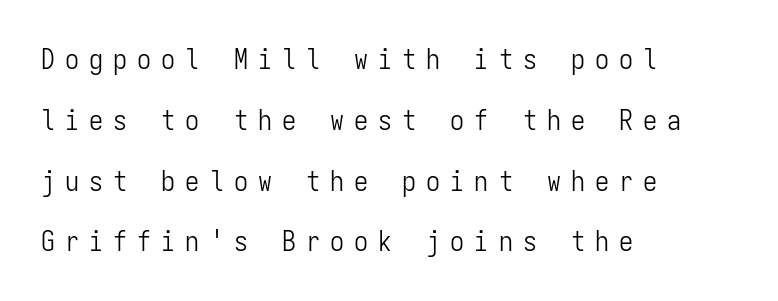
Q: Is the text bold? A: No.
Q: Is the text italic (slanted)? A: No, it is upright.
Q: Is the typeface a serif or a sans-serif typeface? A: Sans-serif.
Q: Is the text underlined? A: No.
Q: How is the paragraph aligned? A: Left-aligned.
Q: Is the spacing between letters normal or unusually wide? A: Unusually wide.
Q: Is the spacing between lines tight, normal or loose? A: Loose.
Q: Width (condensed, normal, or wide)? A: Condensed.
Q: Stroke contrast? A: Low.
Q: x-height? A: Medium.
Q: Monospaced? A: Yes.
